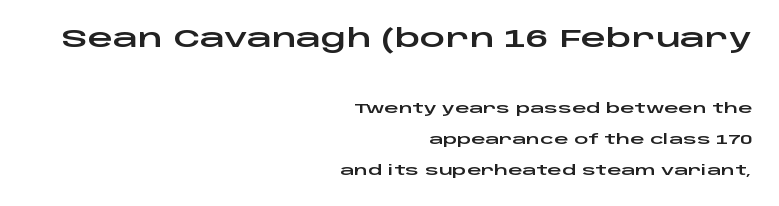
Q: Is the text italic (slanted)? A: No, it is upright.
Q: Is the text underlined? A: No.
Q: How is the paragraph aligned? A: Right-aligned.
Q: Is the spacing between letters normal or unusually wide? A: Normal.
Q: Is the spacing between lines tight, normal or loose? A: Loose.
Q: Which block of text is set in a larger size, the first (top) or the second (bottom)? A: The first (top) one.
